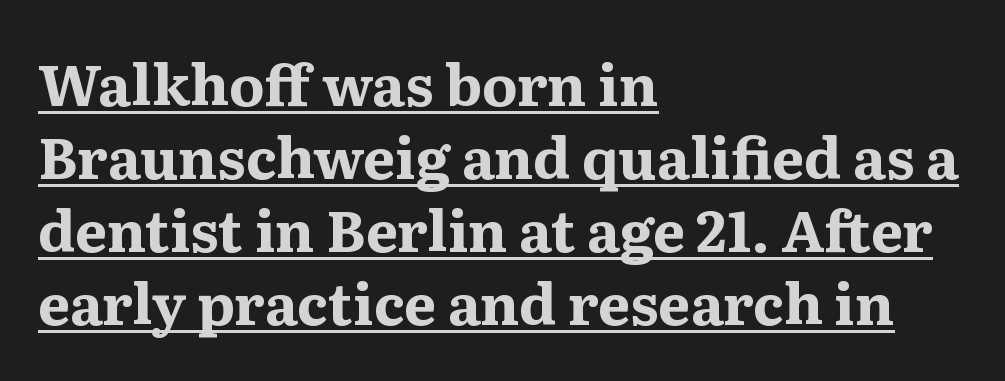
{"serif": "yes", "italic": "no", "bold": "yes", "weight": "bold", "width": "normal", "stroke_contrast": "medium", "x_height": "medium", "monospaced": "no", "underline": "yes", "align": "left", "line_spacing": "normal", "line_spacing_ratio": 1.28, "letter_spacing": "normal", "letter_spacing_em": 0.0, "glyph_px": 57}
